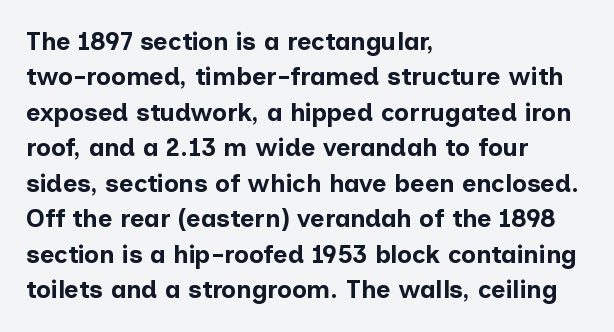
Q: Is the text bold? A: Yes.
Q: Is the text italic (slanted)? A: No, it is upright.
Q: Is the text underlined? A: No.
Q: How is the paragraph aligned? A: Left-aligned.
Q: Is the spacing between letters normal or unusually wide? A: Normal.
Q: Is the spacing between lines tight, normal or loose? A: Normal.
